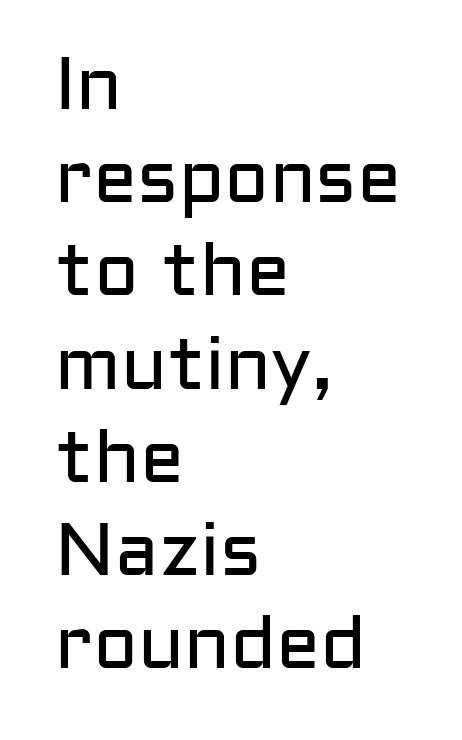
Q: Is the text bold? A: No.
Q: Is the text italic (slanted)? A: No, it is upright.
Q: Is the typeface a serif or a sans-serif typeface? A: Sans-serif.
Q: Is the text underlined? A: No.
Q: How is the paragraph aligned? A: Left-aligned.
Q: Is the spacing between letters normal or unusually wide? A: Normal.
Q: Is the spacing between lines tight, normal or loose? A: Normal.
Q: Width (condensed, normal, or wide)? A: Normal.
Q: Stroke contrast? A: Low.
Q: x-height? A: Medium.
Q: Monospaced? A: No.
